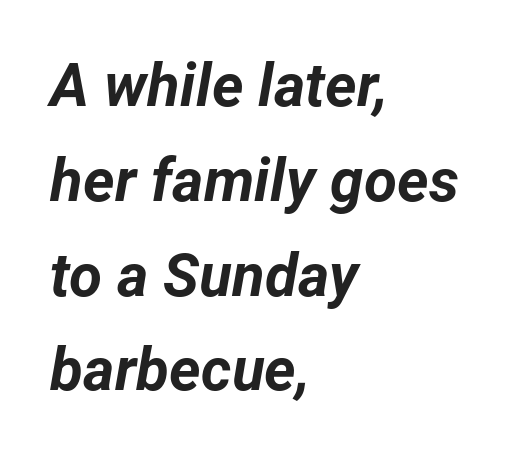
The image shows 60 px bold type, italic (leaning right); set left-aligned, normal line spacing (1.58x), normal letter spacing, not underlined; low stroke contrast and a medium x-height.
